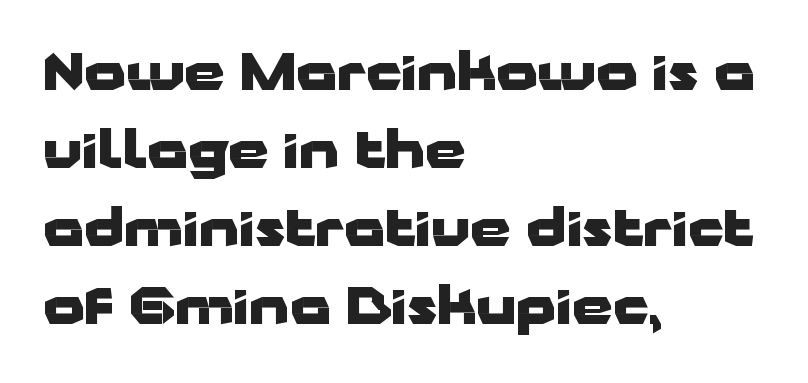
Q: Is the text bold? A: Yes.
Q: Is the text italic (slanted)? A: No, it is upright.
Q: Is the typeface a serif or a sans-serif typeface? A: Sans-serif.
Q: Is the text underlined? A: No.
Q: How is the paragraph aligned? A: Left-aligned.
Q: Is the spacing between letters normal or unusually wide? A: Normal.
Q: Is the spacing between lines tight, normal or loose? A: Normal.
Q: Width (condensed, normal, or wide)? A: Wide.
Q: Stroke contrast? A: Low.
Q: x-height? A: Medium.
Q: Monospaced? A: No.
